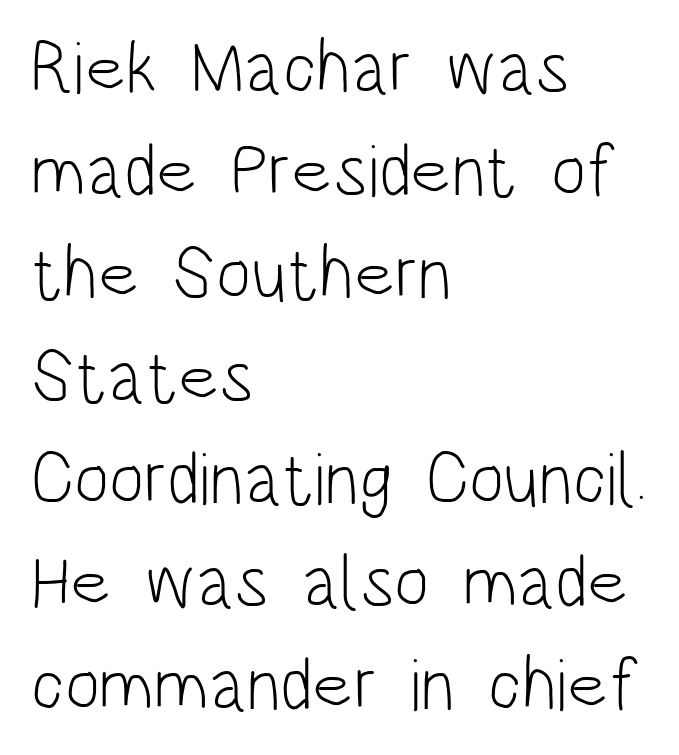
A typesetter would mark this as roman, not italic. Layout note: lines flush left. Caption: standard tracking, unaltered. Ink coverage per letter is moderate at most. Varying glyph widths throughout — classic text-font behaviour.
